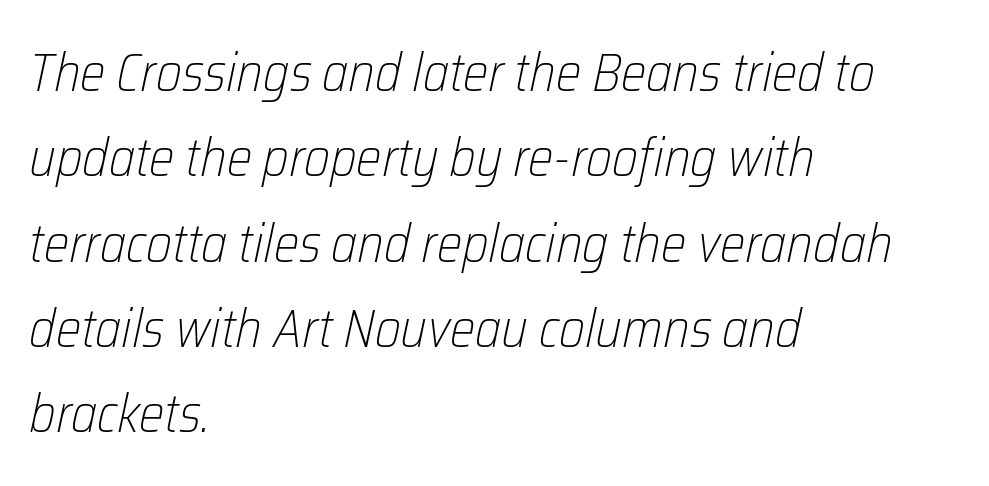
Q: Is the text bold? A: No.
Q: Is the text italic (slanted)? A: Yes, it leans right by about 12 degrees.
Q: Is the text underlined? A: No.
Q: How is the paragraph aligned? A: Left-aligned.
Q: Is the spacing between letters normal or unusually wide? A: Normal.
Q: Is the spacing between lines tight, normal or loose? A: Normal.
Q: Width (condensed, normal, or wide)? A: Condensed.
Q: Stroke contrast? A: Low.
Q: x-height? A: Medium.
Q: Monospaced? A: No.
